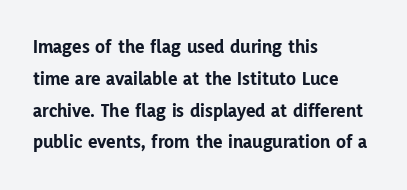
Q: Is the text bold? A: Yes.
Q: Is the text italic (slanted)? A: No, it is upright.
Q: Is the text underlined? A: No.
Q: How is the paragraph aligned? A: Left-aligned.
Q: Is the spacing between letters normal or unusually wide? A: Normal.
Q: Is the spacing between lines tight, normal or loose? A: Normal.
